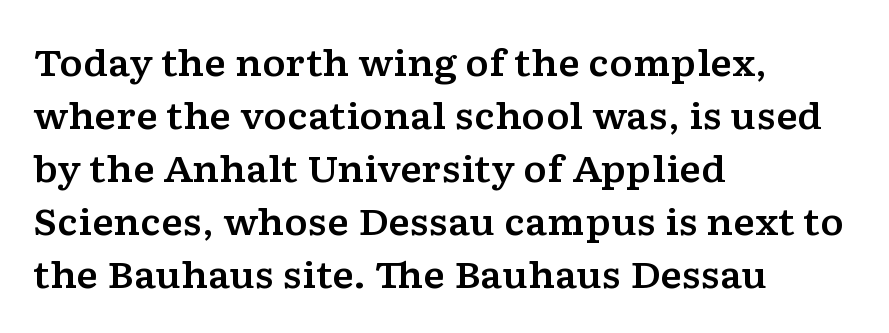
{"serif": "yes", "italic": "no", "width": "wide", "stroke_contrast": "low", "x_height": "medium", "monospaced": "no", "underline": "no", "align": "left", "line_spacing": "normal", "line_spacing_ratio": 1.47, "letter_spacing": "normal", "letter_spacing_em": 0.0, "glyph_px": 36}
